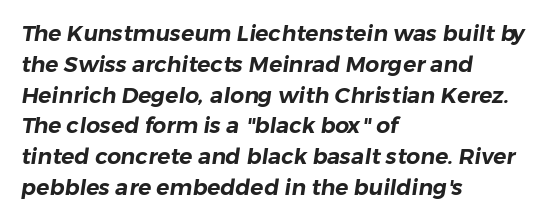
Q: Is the text underlined? A: No.
Q: How is the paragraph aligned? A: Left-aligned.
Q: Is the spacing between letters normal or unusually wide? A: Normal.
Q: Is the spacing between lines tight, normal or loose? A: Normal.
